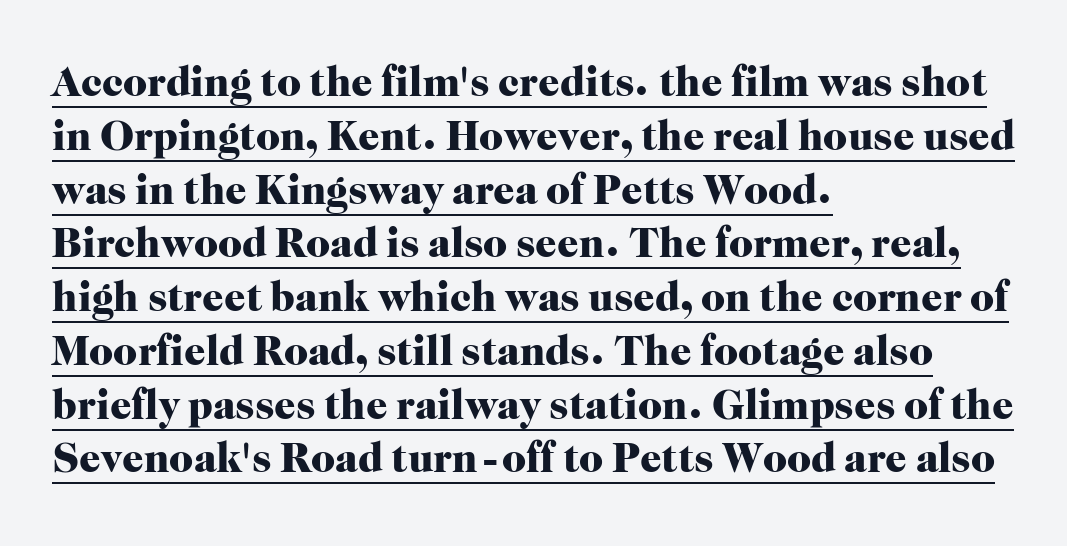
{"serif": "yes", "italic": "no", "bold": "yes", "weight": "heavy", "width": "normal", "stroke_contrast": "high", "x_height": "medium", "monospaced": "no", "underline": "yes", "align": "left", "line_spacing": "normal", "line_spacing_ratio": 1.28, "letter_spacing": "normal", "letter_spacing_em": 0.0, "glyph_px": 42}
